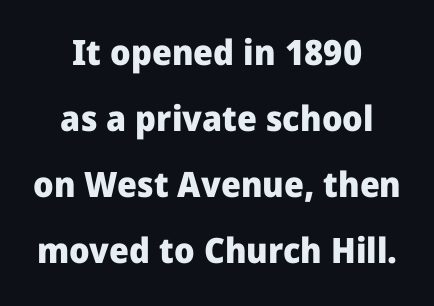
The image shows 35 px heavy sans-serif type, upright; set centered, line spacing 1.89x, normal letter spacing, not underlined; low stroke contrast and a medium x-height.
